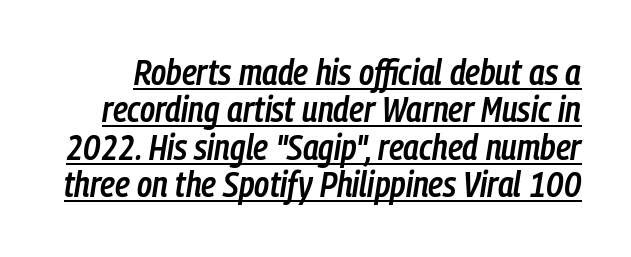
The image shows 36 px semibold, condensed type, italic (leaning right); set tight line spacing (1.04x), normal letter spacing, underlined; low stroke contrast and a medium x-height.
